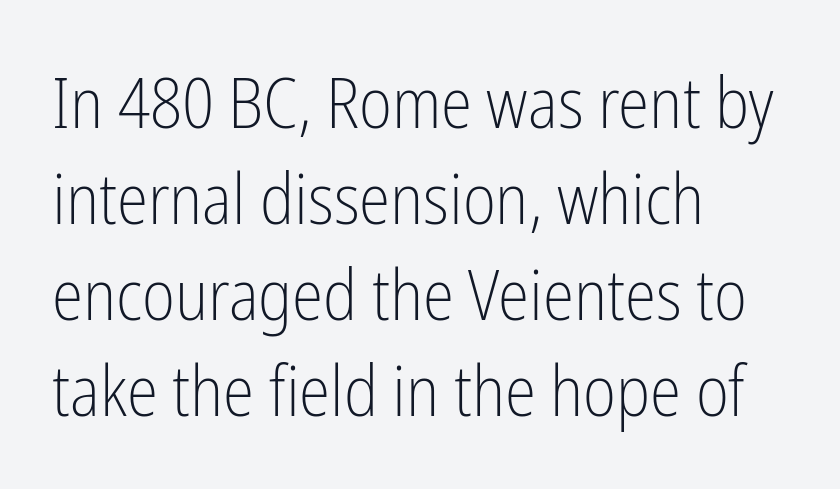
{"serif": "no", "italic": "no", "bold": "no", "weight": "light", "width": "condensed", "stroke_contrast": "low", "x_height": "medium", "monospaced": "no", "underline": "no", "align": "left", "line_spacing": "normal", "line_spacing_ratio": 1.35, "letter_spacing": "normal", "letter_spacing_em": 0.0, "glyph_px": 71}
